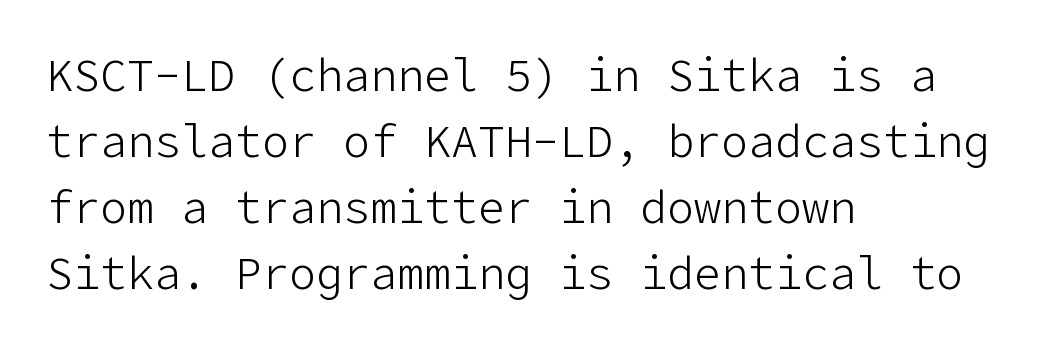
Q: Is the text bold? A: No.
Q: Is the text italic (slanted)? A: No, it is upright.
Q: Is the typeface a serif or a sans-serif typeface? A: Sans-serif.
Q: Is the text underlined? A: No.
Q: How is the paragraph aligned? A: Left-aligned.
Q: Is the spacing between letters normal or unusually wide? A: Normal.
Q: Is the spacing between lines tight, normal or loose? A: Normal.
Q: Width (condensed, normal, or wide)? A: Normal.
Q: Stroke contrast? A: Low.
Q: x-height? A: Medium.
